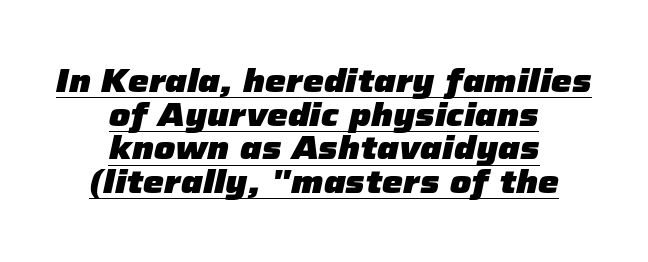
The image shows 33 px heavy type, italic (leaning right); set centered, tight line spacing (1.02x), normal letter spacing, underlined; low stroke contrast and a medium x-height.
